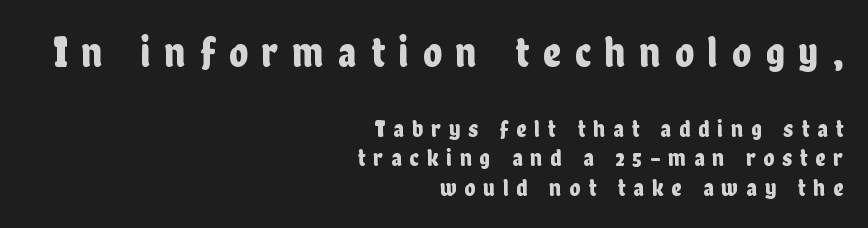
Q: Is the text italic (slanted)? A: No, it is upright.
Q: Is the typeface a serif or a sans-serif typeface? A: Sans-serif.
Q: Is the text underlined? A: No.
Q: How is the paragraph aligned? A: Right-aligned.
Q: Is the spacing between letters normal or unusually wide? A: Unusually wide.
Q: Which block of text is set in a larger size, the first (top) or the second (bottom)? A: The first (top) one.
Q: Width (condensed, normal, or wide)? A: Condensed.
Q: Stroke contrast? A: Low.
Q: x-height? A: Medium.
Q: Monospaced? A: No.
